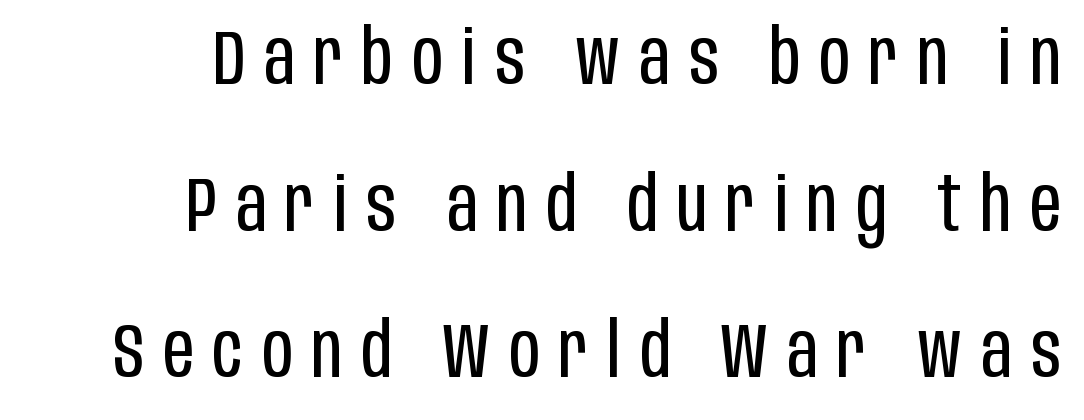
{"serif": "no", "italic": "no", "bold": "no", "weight": "regular", "width": "condensed", "stroke_contrast": "low", "x_height": "large", "monospaced": "no", "underline": "no", "align": "right", "line_spacing": "loose", "line_spacing_ratio": 1.93, "letter_spacing": "wide", "letter_spacing_em": 0.25, "glyph_px": 76}
